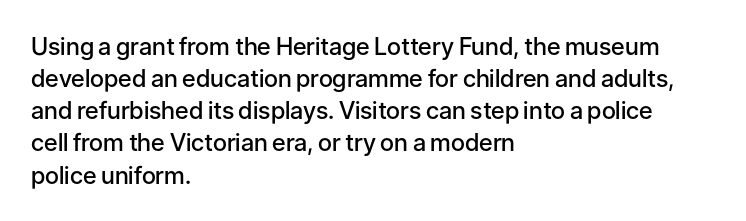
{"italic": "no", "bold": "semi", "underline": "no", "align": "left", "line_spacing": "normal", "line_spacing_ratio": 1.34, "letter_spacing": "normal", "letter_spacing_em": 0.0, "glyph_px": 24}
